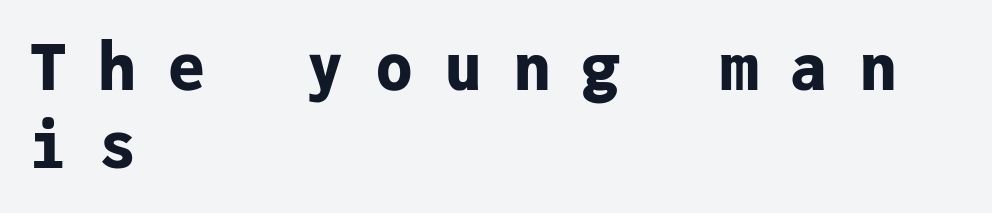
{"serif": "no", "italic": "no", "bold": "yes", "weight": "bold", "width": "normal", "stroke_contrast": "low", "x_height": "medium", "monospaced": "yes", "underline": "no", "align": "left", "line_spacing_ratio": 1.22, "letter_spacing": "wide", "letter_spacing_em": 0.48, "glyph_px": 64}
